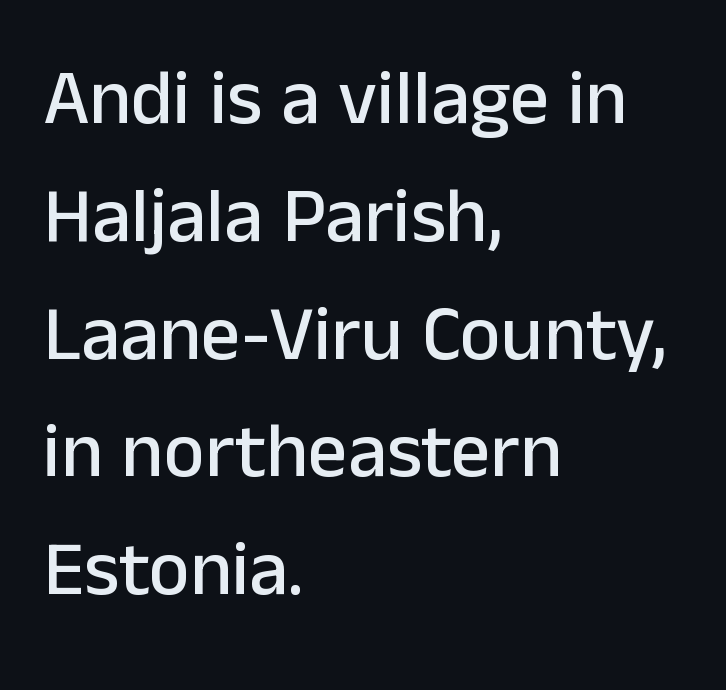
{"serif": "no", "italic": "no", "width": "normal", "stroke_contrast": "low", "x_height": "medium", "monospaced": "no", "underline": "no", "align": "left", "line_spacing": "normal", "line_spacing_ratio": 1.51, "letter_spacing": "normal", "letter_spacing_em": 0.0, "glyph_px": 78}
